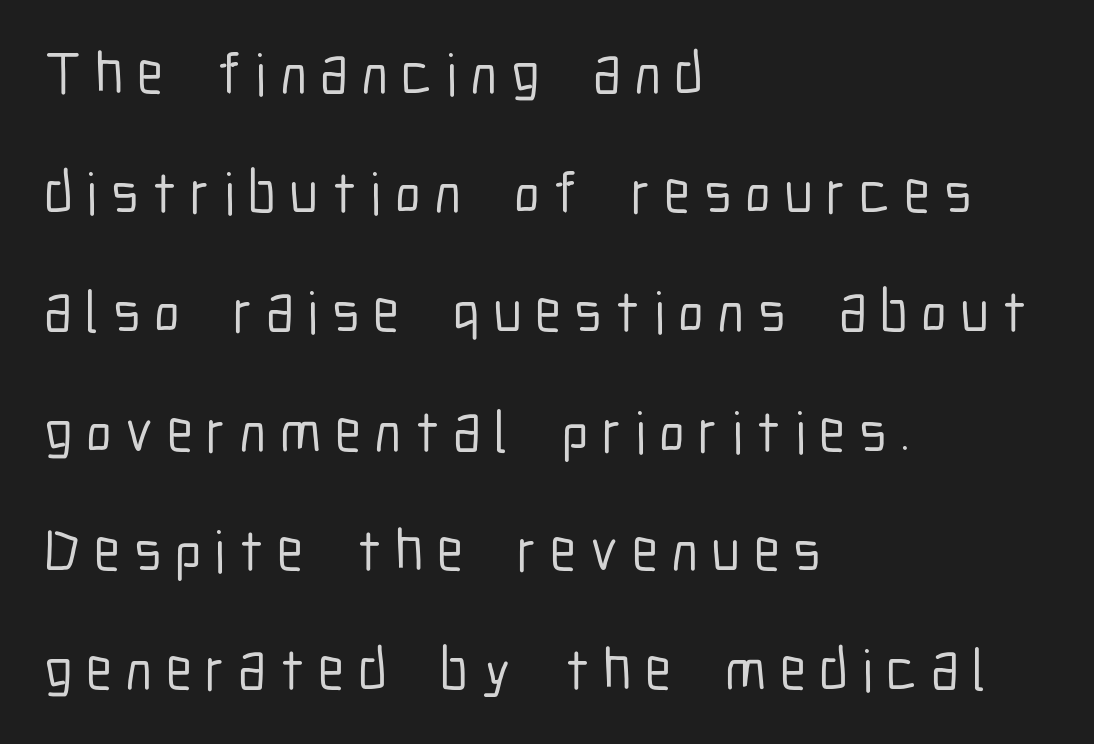
The image shows 59 px condensed sans-serif type, upright; set left-aligned, loose line spacing (2.02x), unusually wide letter spacing (+0.23 em), not underlined; low stroke contrast and a medium x-height.
